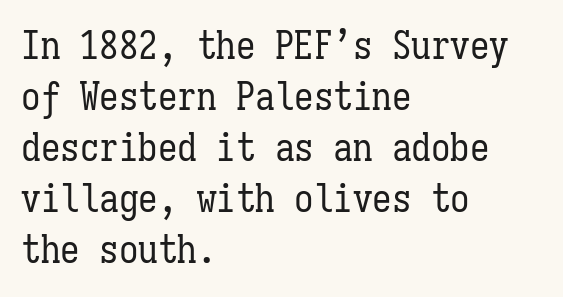
The image shows 39 px regular-weight, condensed type, upright, monospaced; set left-aligned, normal line spacing (1.31x), normal letter spacing, not underlined; low stroke contrast and a medium x-height.
